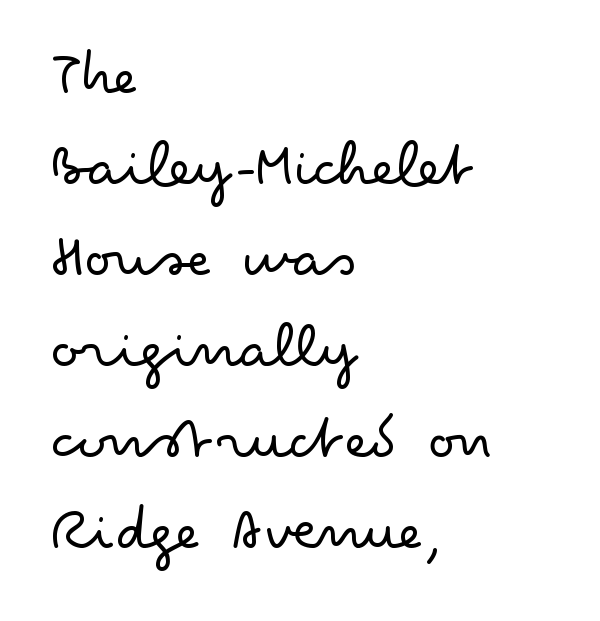
The image shows 65 px light, wide sans-serif type, upright; set left-aligned, normal line spacing (1.4x), normal letter spacing, not underlined; low stroke contrast and a small x-height.
